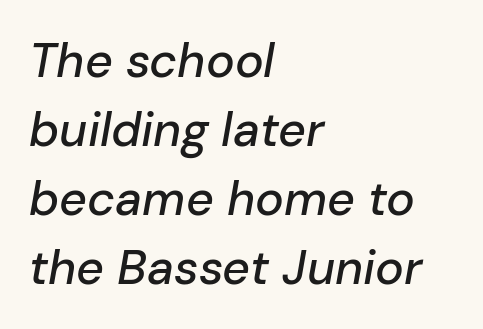
The image shows 48 px text type, italic (leaning right); set left-aligned, normal line spacing (1.44x), normal letter spacing, not underlined; low stroke contrast and a medium x-height.
